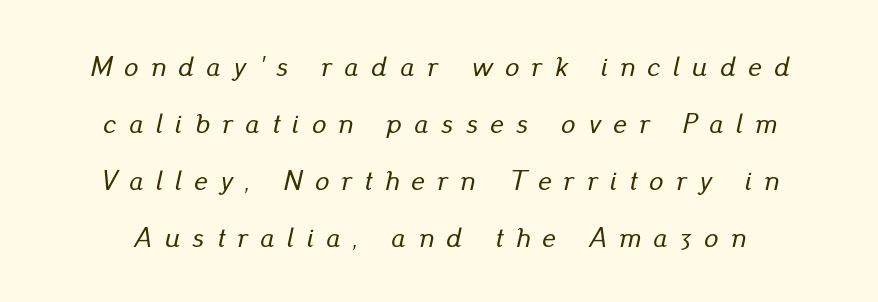
The image shows 28 px text type, italic (leaning right); set loose line spacing (2.04x), unusually wide letter spacing (+0.45 em), not underlined; low stroke contrast and a small x-height.
